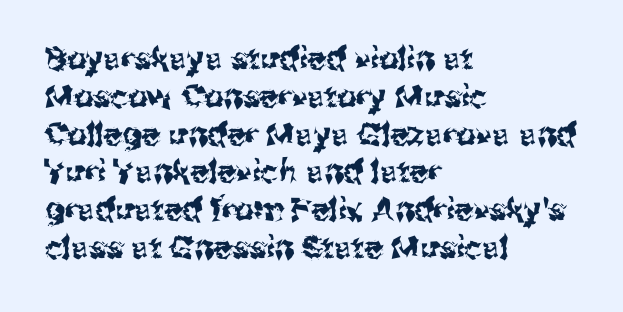
Q: Is the text italic (slanted)? A: No, it is upright.
Q: Is the typeface a serif or a sans-serif typeface? A: Sans-serif.
Q: Is the text underlined? A: No.
Q: How is the paragraph aligned? A: Left-aligned.
Q: Is the spacing between letters normal or unusually wide? A: Normal.
Q: Width (condensed, normal, or wide)? A: Normal.
Q: Stroke contrast? A: Medium.
Q: x-height? A: Medium.
Q: Monospaced? A: No.
